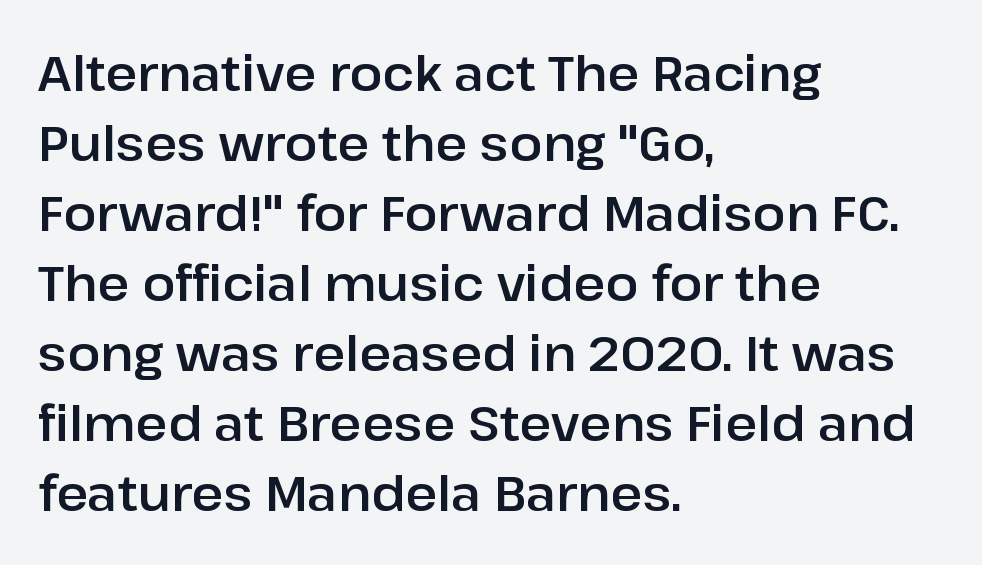
The image shows 49 px sans-serif type, upright; set left-aligned, normal line spacing (1.43x), normal letter spacing, not underlined; low stroke contrast and a medium x-height.
